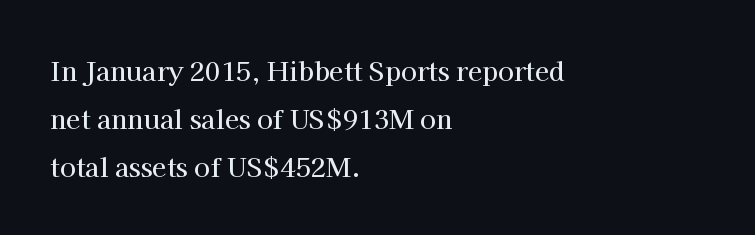
{"italic": "no", "underline": "no", "align": "left", "line_spacing_ratio": 1.84, "letter_spacing": "normal", "letter_spacing_em": 0.0, "glyph_px": 26}
